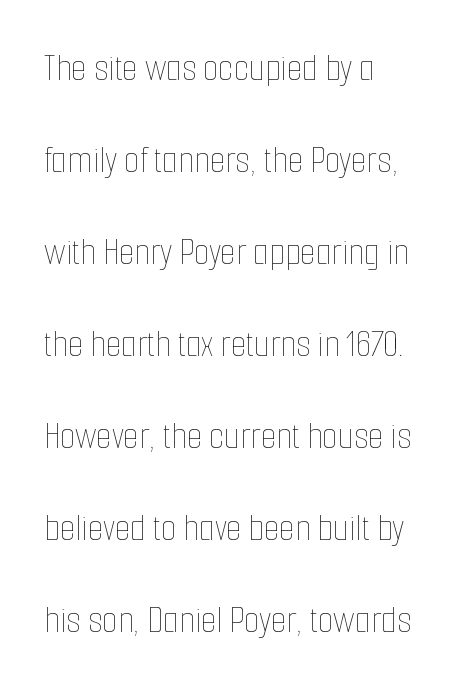
Looks like regular typesetting: each glyph gets only the width it needs. Stroke mass is kept to a normal reading level or below. Rule under the text: the space is simply empty. You could call the tracking neutral — neither tight nor loose. These lines are set flush left with a ragged right edge.
